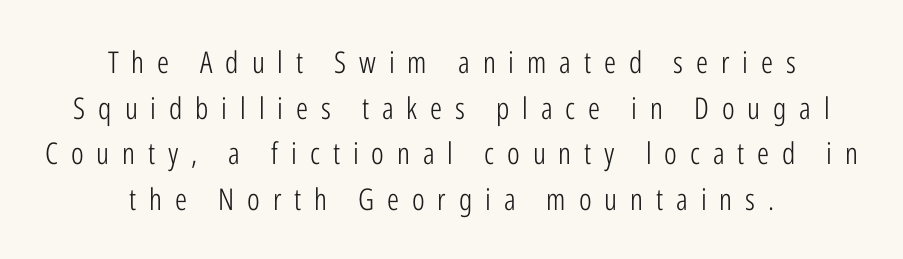
{"serif": "no", "italic": "no", "bold": "no", "weight": "light", "width": "condensed", "stroke_contrast": "low", "x_height": "medium", "monospaced": "no", "underline": "no", "align": "center", "line_spacing": "normal", "line_spacing_ratio": 1.52, "letter_spacing": "wide", "letter_spacing_em": 0.43, "glyph_px": 30}
